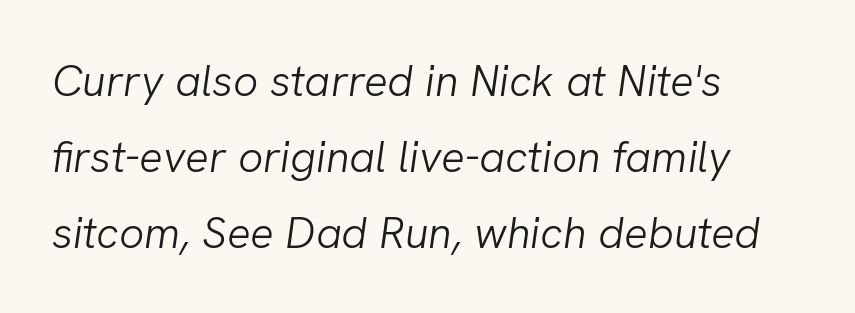
The image shows 44 px light type, italic (leaning right); set left-aligned, line spacing 1.73x, normal letter spacing, not underlined; low stroke contrast and a medium x-height.
